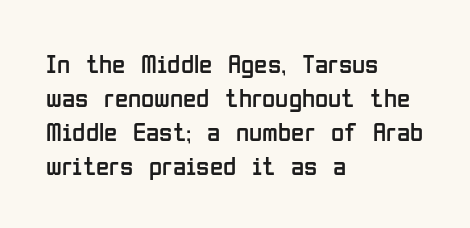
Q: Is the text bold? A: No.
Q: Is the text italic (slanted)? A: No, it is upright.
Q: Is the text underlined? A: No.
Q: How is the paragraph aligned? A: Left-aligned.
Q: Is the spacing between letters normal or unusually wide? A: Normal.
Q: Is the spacing between lines tight, normal or loose? A: Normal.
